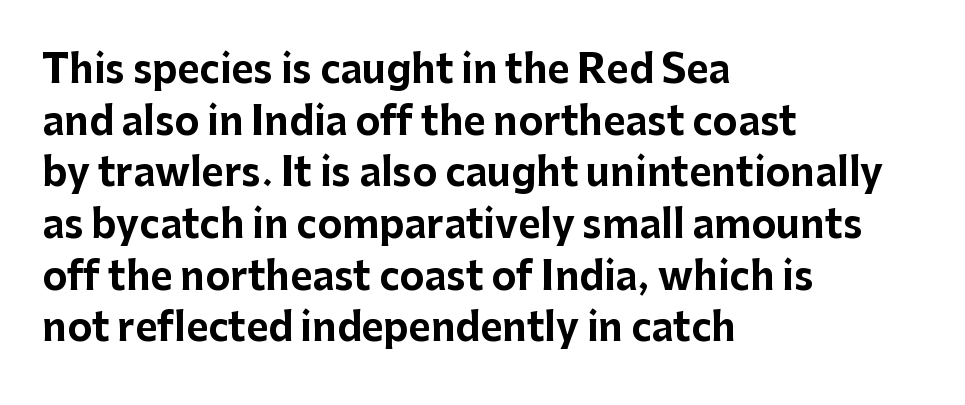
The gap between lines stays unmarked. The type is set solid horizontally, with unmodified tracking. Note: no serifs on the glyphs. Set as a true bold cut, around the 700 mark. A normal amount of white space separates one row of letters from the next.
